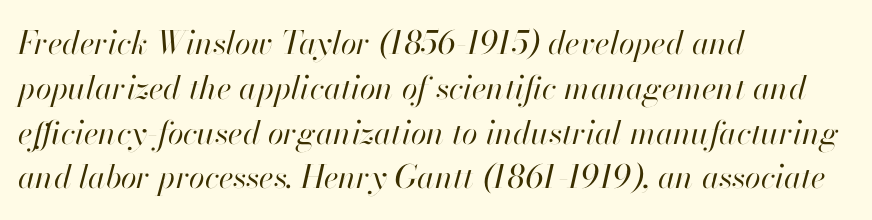
Q: Is the text bold? A: No.
Q: Is the text italic (slanted)? A: Yes, it leans right by about 13 degrees.
Q: Is the text underlined? A: No.
Q: How is the paragraph aligned? A: Left-aligned.
Q: Is the spacing between letters normal or unusually wide? A: Normal.
Q: Is the spacing between lines tight, normal or loose? A: Normal.
Q: Width (condensed, normal, or wide)? A: Normal.
Q: Stroke contrast? A: High.
Q: x-height? A: Small.
Q: Monospaced? A: No.
